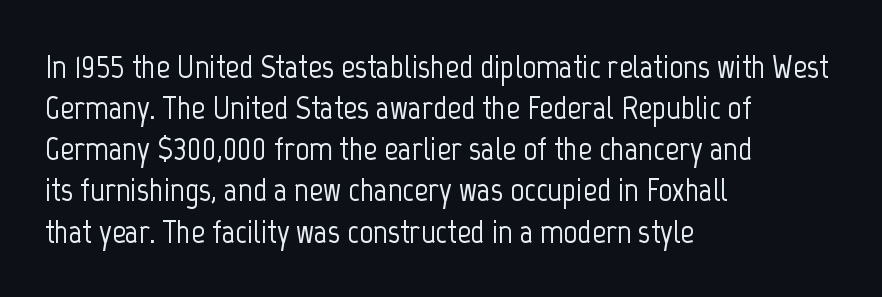
{"serif": "no", "italic": "no", "width": "condensed", "stroke_contrast": "low", "x_height": "medium", "monospaced": "no", "underline": "no", "align": "left", "line_spacing_ratio": 1.21, "letter_spacing": "normal", "letter_spacing_em": 0.0, "glyph_px": 34}
